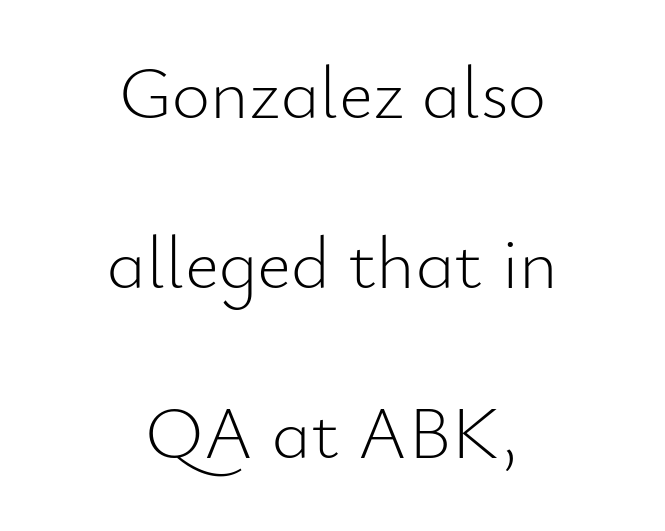
Does extra space separate the letters? No, they use regular spacing. Quick note: interline space is abundant. The glyphs in this specimen are sans serif. A clean baseline with only descenders dipping below it. Think of a printed novel: that variable character pitch is what you see here. This sample uses an upright cut, with every glyph sitting square on the baseline.
